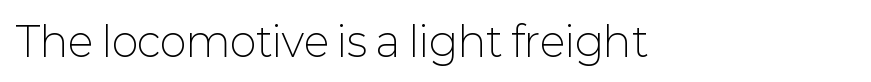
I'd call this a sans setting — the letters go barefoot. The zone under the glyphs is completely vacant. No chunkiness to these letters — they're not bold. The rendering uses natural spacing where letterforms have individual widths. You can tell it's not italic because the verticals are truly vertical. Tracking value appears to be zero — textbook default spacing.
